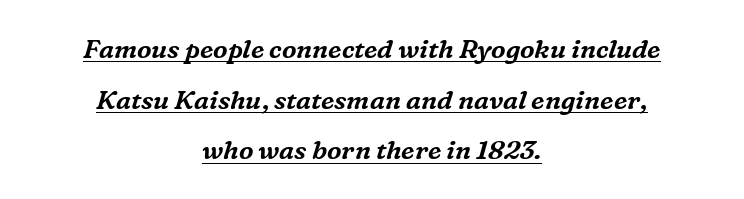
Q: Is the text italic (slanted)? A: Yes, it leans right by about 16 degrees.
Q: Is the text underlined? A: Yes.
Q: How is the paragraph aligned? A: Centered.
Q: Is the spacing between letters normal or unusually wide? A: Normal.
Q: Is the spacing between lines tight, normal or loose? A: Loose.
